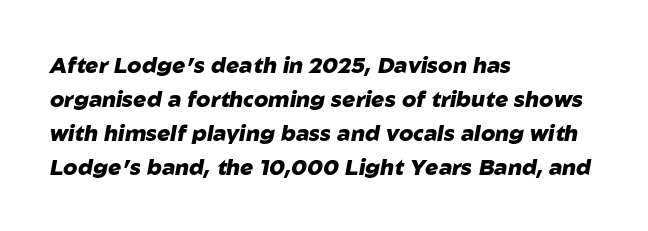
Q: Is the text bold? A: Yes.
Q: Is the text italic (slanted)? A: Yes, it leans right by about 10 degrees.
Q: Is the text underlined? A: No.
Q: How is the paragraph aligned? A: Left-aligned.
Q: Is the spacing between letters normal or unusually wide? A: Normal.
Q: Is the spacing between lines tight, normal or loose? A: Normal.
